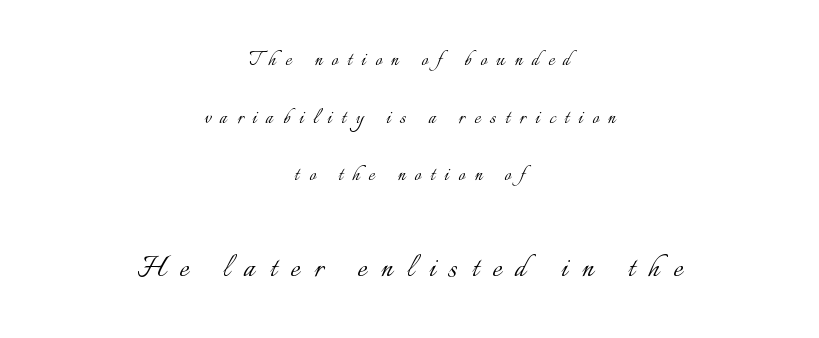
{"bold": "no", "weight": "light", "width": "normal", "stroke_contrast": "low", "x_height": "small", "monospaced": "no", "underline": "no", "align": "center", "line_spacing": "loose", "line_spacing_ratio": 2.4, "letter_spacing": "wide", "letter_spacing_em": 0.39, "larger_block": "second", "size_ratio": 1.5, "glyph_px": 36}
